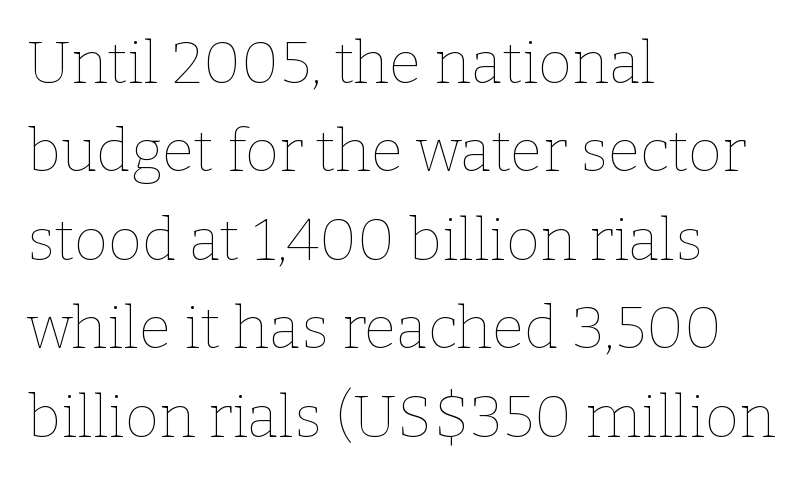
The strip under each line holds only bare page. Each stroke keeps to a modest, everyday thickness or less. Characters remain perfectly vertical along every line. The gaps between neighbouring characters are ordinary and unremarkable.
